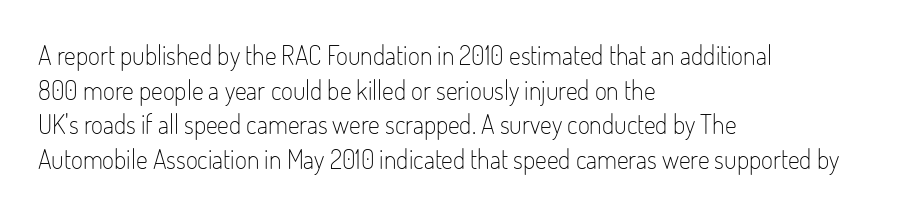
Q: Is the text bold? A: No.
Q: Is the text italic (slanted)? A: No, it is upright.
Q: Is the text underlined? A: No.
Q: How is the paragraph aligned? A: Left-aligned.
Q: Is the spacing between letters normal or unusually wide? A: Normal.
Q: Is the spacing between lines tight, normal or loose? A: Normal.
